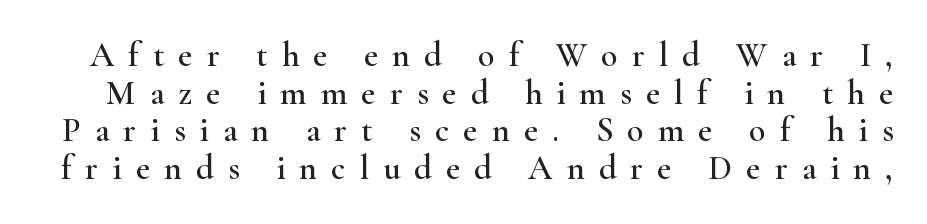
Q: Is the text italic (slanted)? A: No, it is upright.
Q: Is the typeface a serif or a sans-serif typeface? A: Serif.
Q: Is the text underlined? A: No.
Q: Is the spacing between letters normal or unusually wide? A: Unusually wide.
Q: Is the spacing between lines tight, normal or loose? A: Tight.
Q: Width (condensed, normal, or wide)? A: Wide.
Q: Stroke contrast? A: High.
Q: x-height? A: Small.
Q: Monospaced? A: No.
